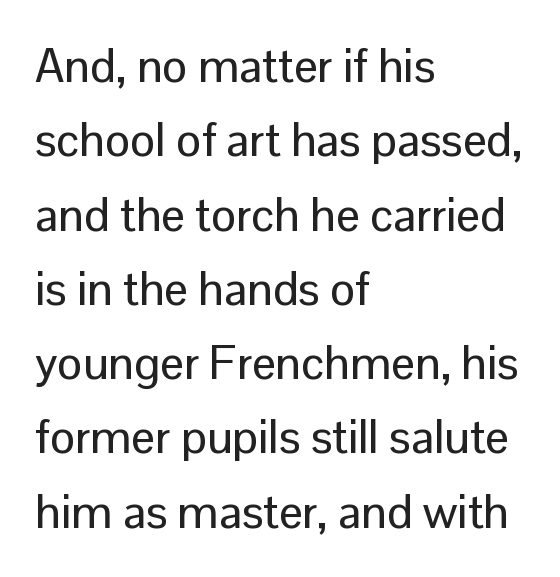
These lines are set flush left with a ragged right edge. This sample has the flowing, uneven cadence of proportional lettering. Each word holds together tightly as a unit, with standard inter-letter gaps. Descender tails drop into unmarked territory.
